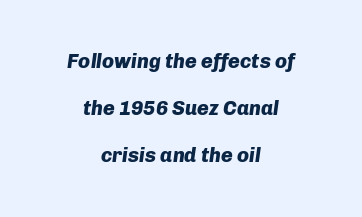
{"italic": "yes", "lean": "right", "slant_degrees": 8, "bold": "yes", "underline": "no", "align": "center", "line_spacing": "loose", "line_spacing_ratio": 2.36, "letter_spacing": "normal", "letter_spacing_em": 0.0, "glyph_px": 20}
